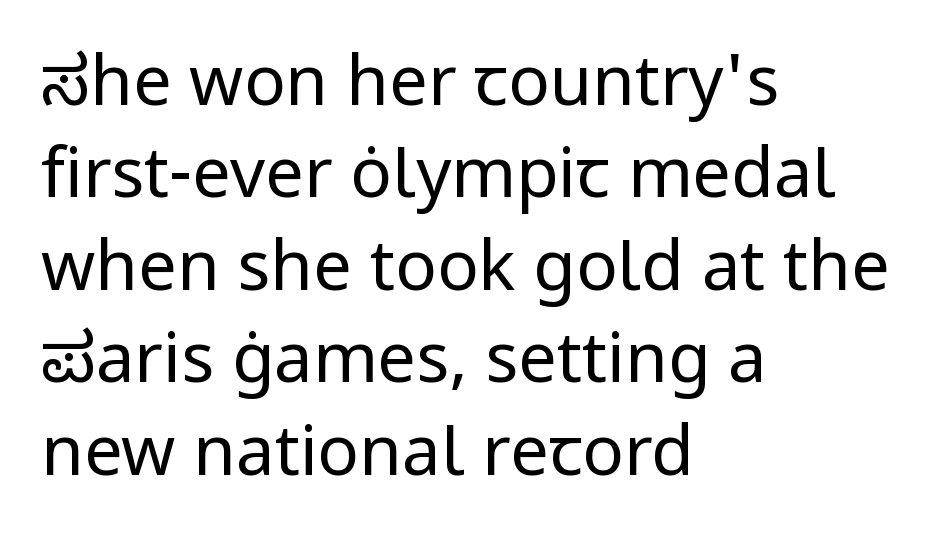
Q: Is the text bold? A: No.
Q: Is the text italic (slanted)? A: No, it is upright.
Q: Is the typeface a serif or a sans-serif typeface? A: Sans-serif.
Q: Is the text underlined? A: No.
Q: How is the paragraph aligned? A: Left-aligned.
Q: Is the spacing between letters normal or unusually wide? A: Normal.
Q: Is the spacing between lines tight, normal or loose? A: Normal.
Q: Width (condensed, normal, or wide)? A: Normal.
Q: Stroke contrast? A: Low.
Q: x-height? A: Medium.
Q: Monospaced? A: No.
